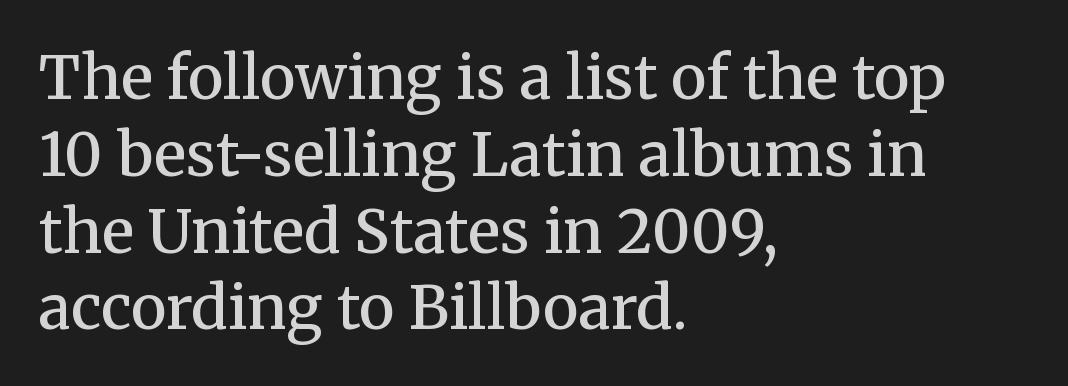
Lines of text with bare space underneath. The lines in this sample share a left origin and differ only in where they stop. Vertical strokes here are truly vertical. The rendering keeps characters at their native spacing. The passage shown stacks its lines at a standard gap.
